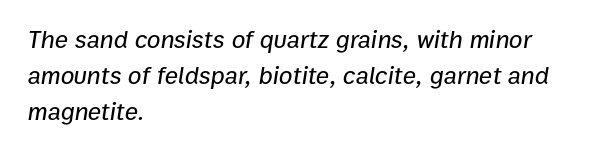
The image shows 25 px text type, italic (leaning right); set left-aligned, normal line spacing (1.44x), normal letter spacing, not underlined.
